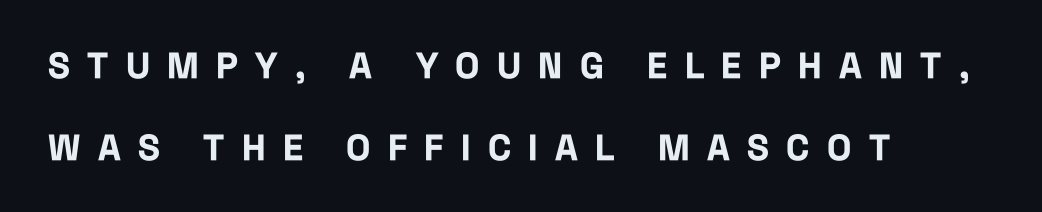
Weight check: bold — yes, fully. The text block is weighted toward the left margin, trailing off unevenly rightward. The designer went with a sans here, leaving each stem footless. What's the leading like? Stretched, with rows far apart.
